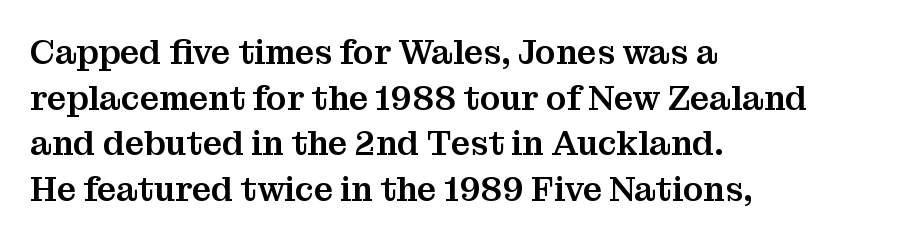
The vertical gap from one line to the next is medium. The foot of each line stays bare and open. It's the straight-up-and-down kind of type. The letters advance in unequal steps, a hallmark of proportional type.
